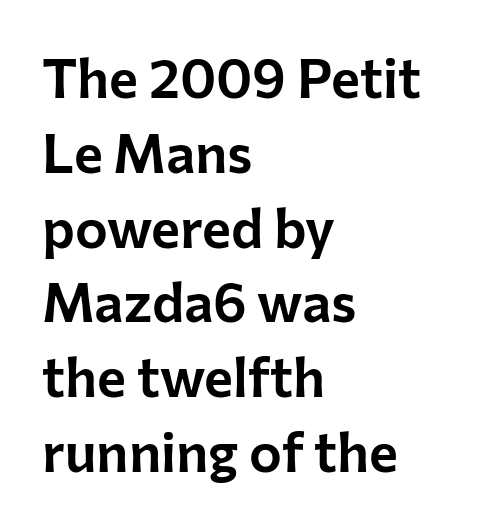
The image shows 55 px sans-serif type, upright; set left-aligned, normal line spacing (1.36x), normal letter spacing, not underlined; low stroke contrast and a medium x-height.
